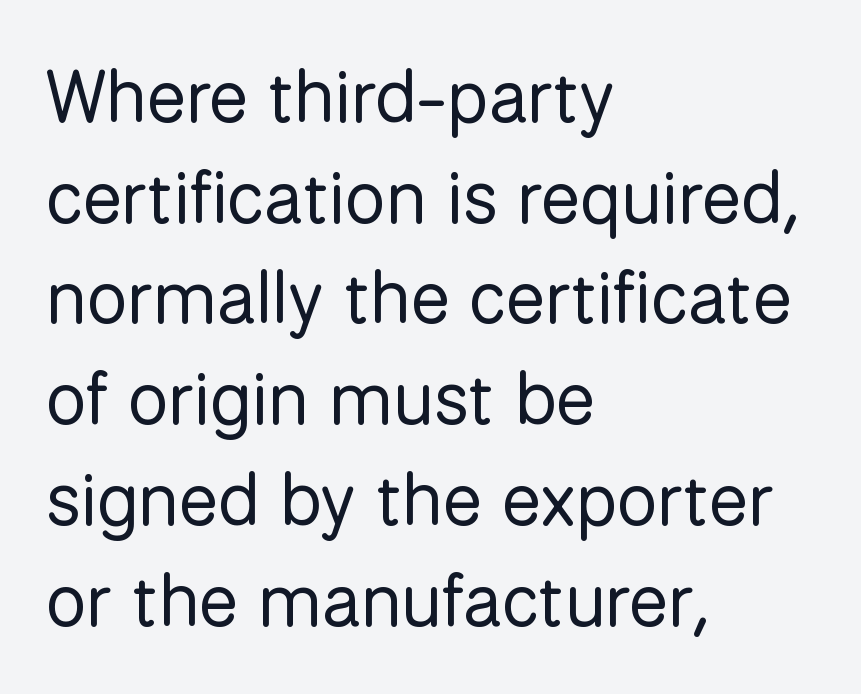
The image shows 73 px regular-weight sans-serif type, upright; set left-aligned, normal line spacing (1.38x), normal letter spacing, not underlined; low stroke contrast and a medium x-height.
